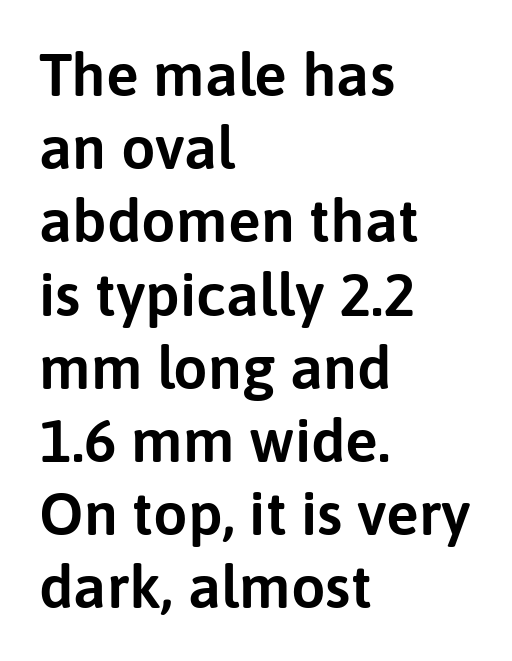
{"serif": "no", "italic": "no", "width": "normal", "stroke_contrast": "low", "x_height": "medium", "monospaced": "no", "underline": "no", "align": "left", "line_spacing_ratio": 1.2, "letter_spacing": "normal", "letter_spacing_em": 0.0, "glyph_px": 61}
